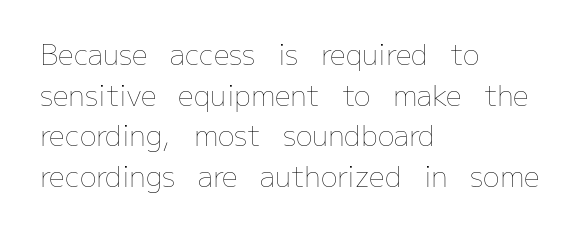
The image shows 28 px thin type, upright; set left-aligned, normal line spacing (1.45x), normal letter spacing, not underlined; low stroke contrast and a medium x-height.
